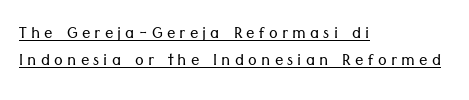
Horizontally, the lines are justified to the leading edge only. No chunkiness to these letters — they're not bold. This is roman type, the default non-slanted kind. This rendering widens character spacing well past its baseline value. Notice how descenders clear the ascenders below comfortably — that's standard leading. The lettering is marked with a stroke running underneath it.
